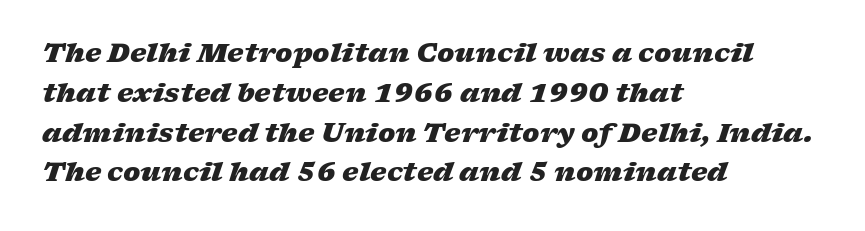
The string is rendered with underlining switched off. The lines in this sample share a left origin and differ only in where they stop. Students, this is bold: see how much ink each stroke carries. Students, note that the glyphs here touch the page at normal intervals.
